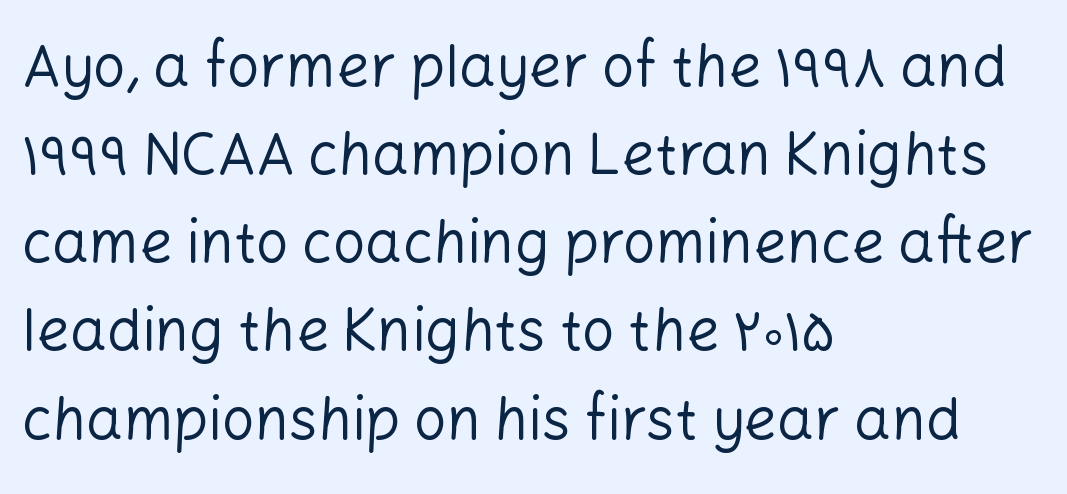
The image shows 58 px regular-weight sans-serif type, upright; set left-aligned, normal line spacing (1.52x), normal letter spacing, not underlined; low stroke contrast and a medium x-height.
